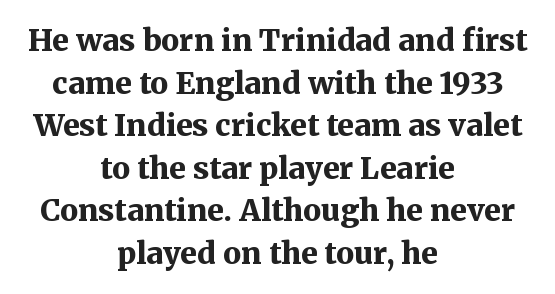
The image shows 30 px bold serif type, upright; set centered, normal line spacing (1.42x), normal letter spacing, not underlined; medium stroke contrast and a medium x-height.
